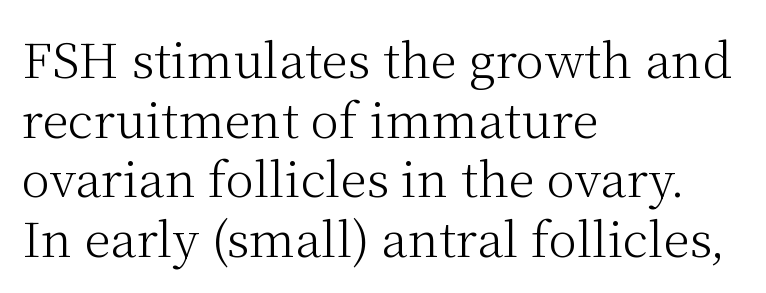
Q: Is the text bold? A: No.
Q: Is the text italic (slanted)? A: No, it is upright.
Q: Is the typeface a serif or a sans-serif typeface? A: Serif.
Q: Is the text underlined? A: No.
Q: How is the paragraph aligned? A: Left-aligned.
Q: Is the spacing between letters normal or unusually wide? A: Normal.
Q: Width (condensed, normal, or wide)? A: Normal.
Q: Stroke contrast? A: Medium.
Q: x-height? A: Medium.
Q: Monospaced? A: No.
